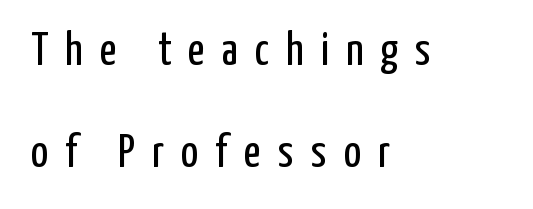
{"serif": "no", "italic": "no", "bold": "no", "weight": "regular", "width": "condensed", "stroke_contrast": "low", "x_height": "medium", "monospaced": "no", "underline": "no", "align": "left", "line_spacing": "loose", "line_spacing_ratio": 2.22, "letter_spacing": "wide", "letter_spacing_em": 0.37, "glyph_px": 46}
